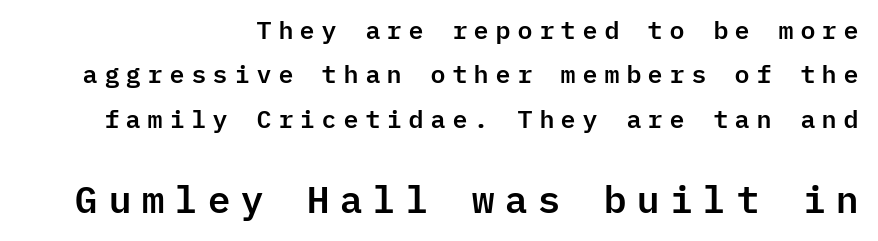
The image shows 38 px sans-serif type, upright, monospaced; set right-aligned, line spacing 1.78x, unusually wide letter spacing (+0.23 em), not underlined; the second (bottom) block is 1.52x larger; low stroke contrast and a medium x-height.
